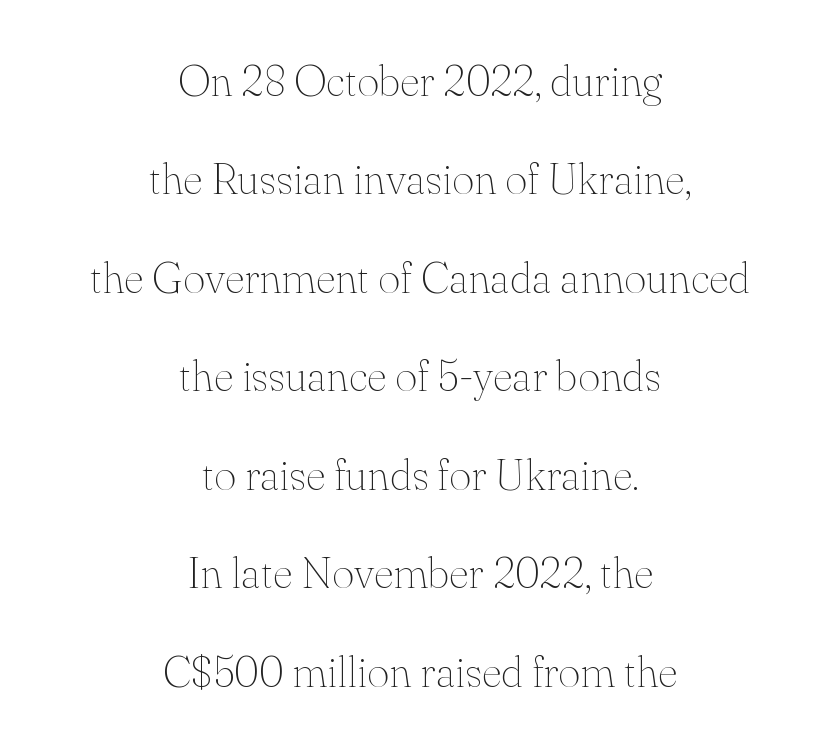
These lines are composed in type with serifs. Descender tails drop into unmarked territory. Leading is clearly above the norm, producing a sparse column. You could call the tracking neutral — neither tight nor loose.
